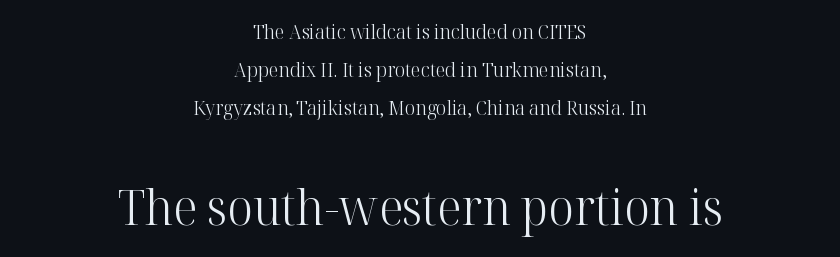
{"serif": "yes", "italic": "no", "bold": "no", "weight": "light", "width": "normal", "stroke_contrast": "high", "x_height": "medium", "monospaced": "no", "underline": "no", "align": "center", "line_spacing": "loose", "line_spacing_ratio": 1.9, "letter_spacing": "normal", "letter_spacing_em": 0.0, "larger_block": "second", "size_ratio": 2.5, "glyph_px": 50}
